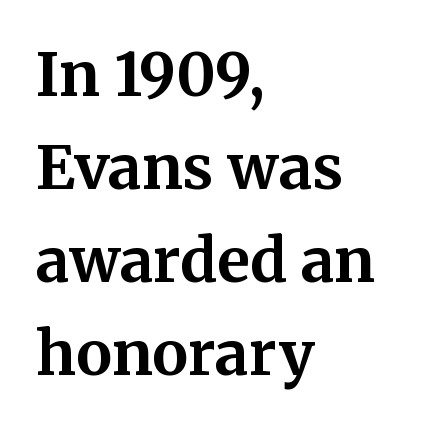
The image shows 60 px bold serif type, upright; set left-aligned, normal line spacing (1.55x), normal letter spacing, not underlined; medium stroke contrast and a medium x-height.
